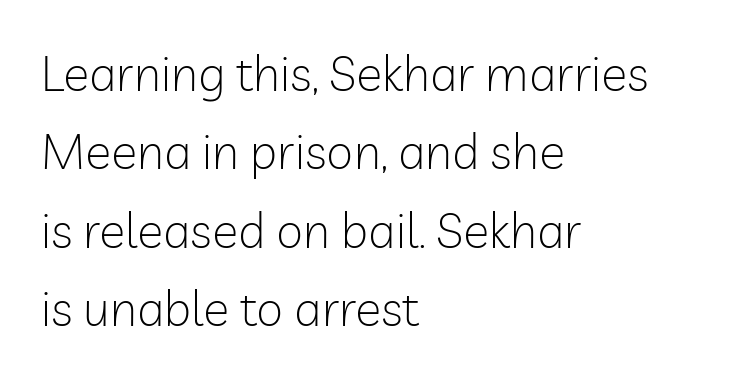
The image shows 49 px light sans-serif type, upright; set left-aligned, normal line spacing (1.6x), normal letter spacing, not underlined; low stroke contrast and a medium x-height.
